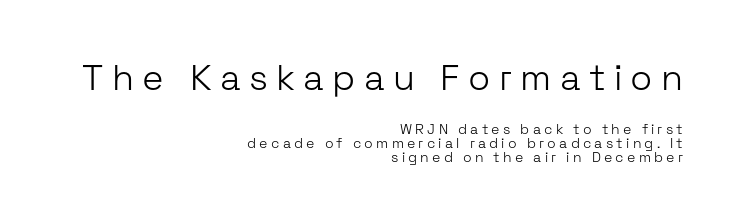
{"serif": "no", "italic": "no", "bold": "no", "weight": "light", "width": "normal", "stroke_contrast": "low", "x_height": "medium", "monospaced": "no", "underline": "no", "align": "right", "line_spacing": "tight", "line_spacing_ratio": 1.02, "letter_spacing": "wide", "letter_spacing_em": 0.23, "larger_block": "first", "size_ratio": 2.57, "glyph_px": 36}
